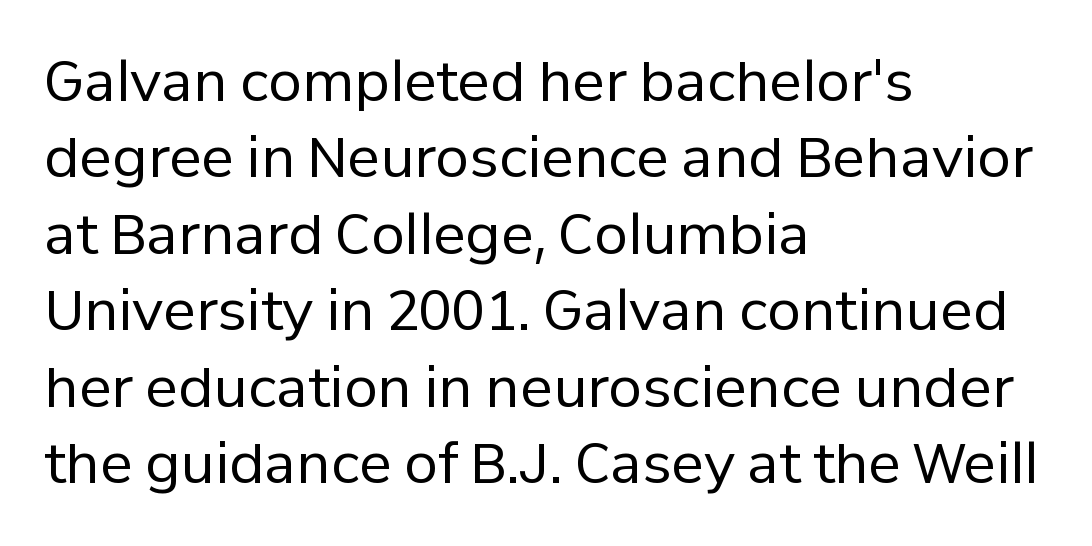
The image shows 55 px regular-weight sans-serif type, upright; set left-aligned, normal line spacing (1.39x), normal letter spacing, not underlined; low stroke contrast and a medium x-height.
